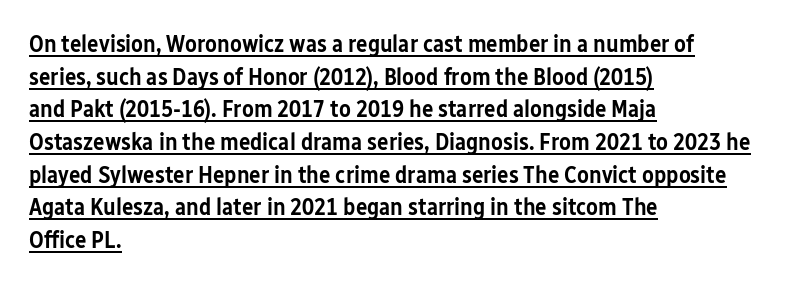
The image shows 24 px text type, upright; set left-aligned, normal line spacing (1.36x), normal letter spacing, underlined.
